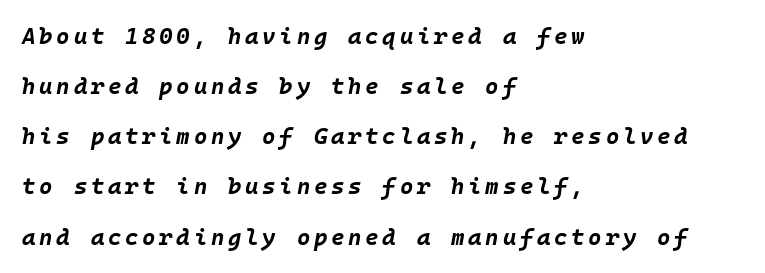
Q: Is the text bold? A: Yes.
Q: Is the text italic (slanted)? A: Yes, it leans right by about 10 degrees.
Q: Is the text underlined? A: No.
Q: How is the paragraph aligned? A: Left-aligned.
Q: Is the spacing between lines tight, normal or loose? A: Loose.
